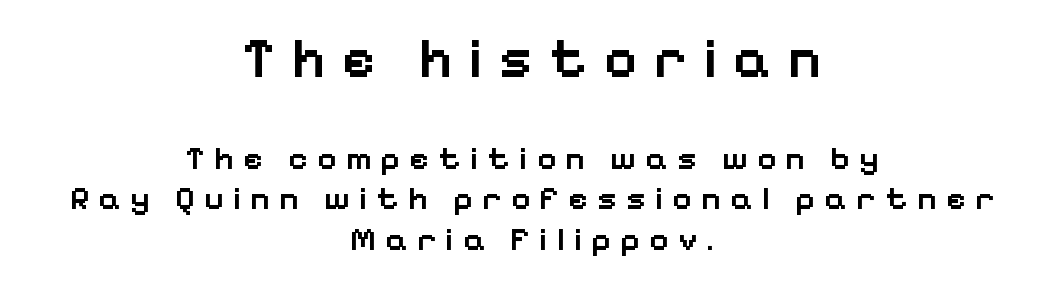
The glyphs are unaccompanied by any horizontal stroke below them. The composition opens big and finishes small. Weight check: semibold — heavier than regular, not quite bold. The font family rendered here belongs to the sans-serif group. The letterforms stand isolated, each surrounded by extra space.
